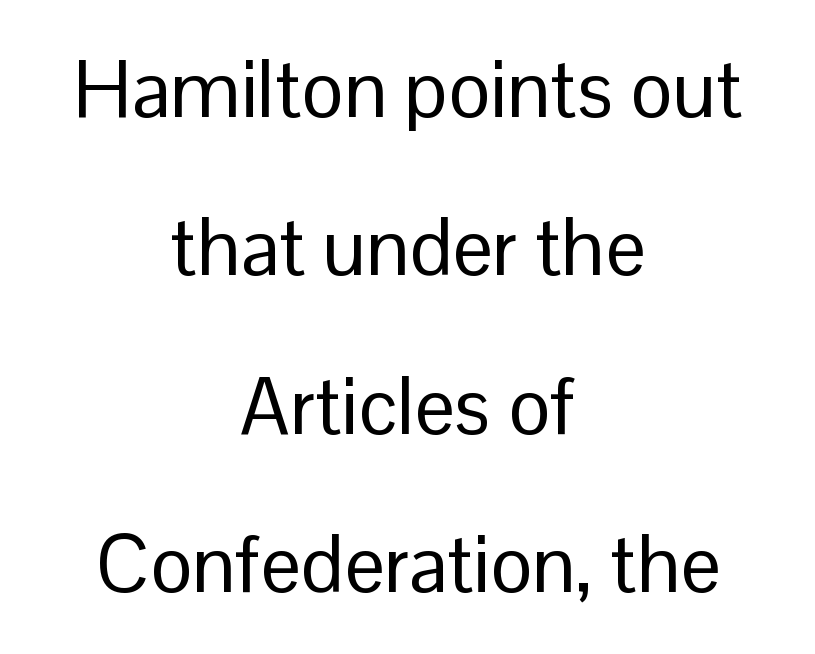
You could fit nearly another row in the gap between these rows. Each letter keeps its own natural width here, so spacing adapts to shape. Short note: letters normally spaced. A bare baseline throughout the passage. This reads as an unemphasized weight, regular at the heaviest. The lines in this sample share a center point and differ in where they start and stop.
